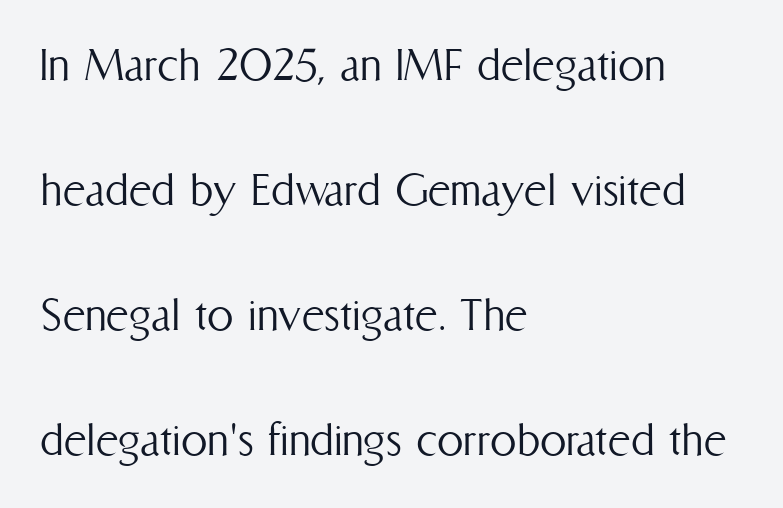
The image shows 53 px light, condensed type, upright; set left-aligned, loose line spacing (2.36x), normal letter spacing, not underlined; medium stroke contrast and a medium x-height.
